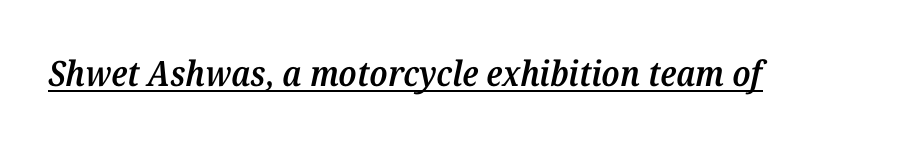
The passage shown is underscored from start to finish. Tracking value appears to be zero — textbook default spacing. Stroke terminals: seriffed. Typographic density is moderately raised because the face is semibold. The letters advance in unequal steps, a hallmark of proportional type.
